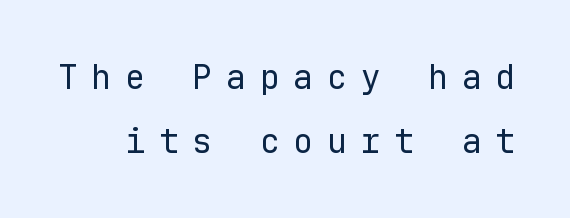
{"serif": "no", "italic": "no", "bold": "no", "weight": "regular", "width": "normal", "stroke_contrast": "low", "x_height": "medium", "monospaced": "yes", "underline": "no", "line_spacing": "loose", "line_spacing_ratio": 1.93, "letter_spacing": "wide", "letter_spacing_em": 0.42, "glyph_px": 33}
